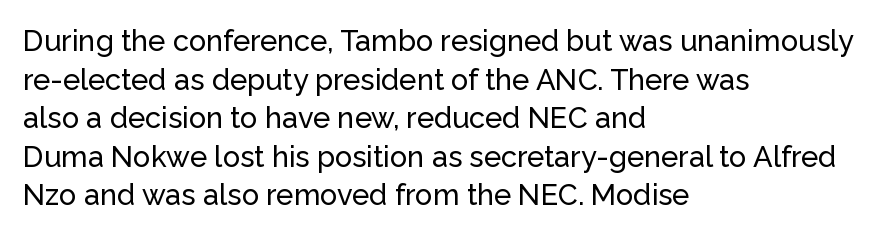
The image shows 29 px sans-serif type, upright; set left-aligned, normal line spacing (1.33x), normal letter spacing, not underlined; low stroke contrast and a medium x-height.
